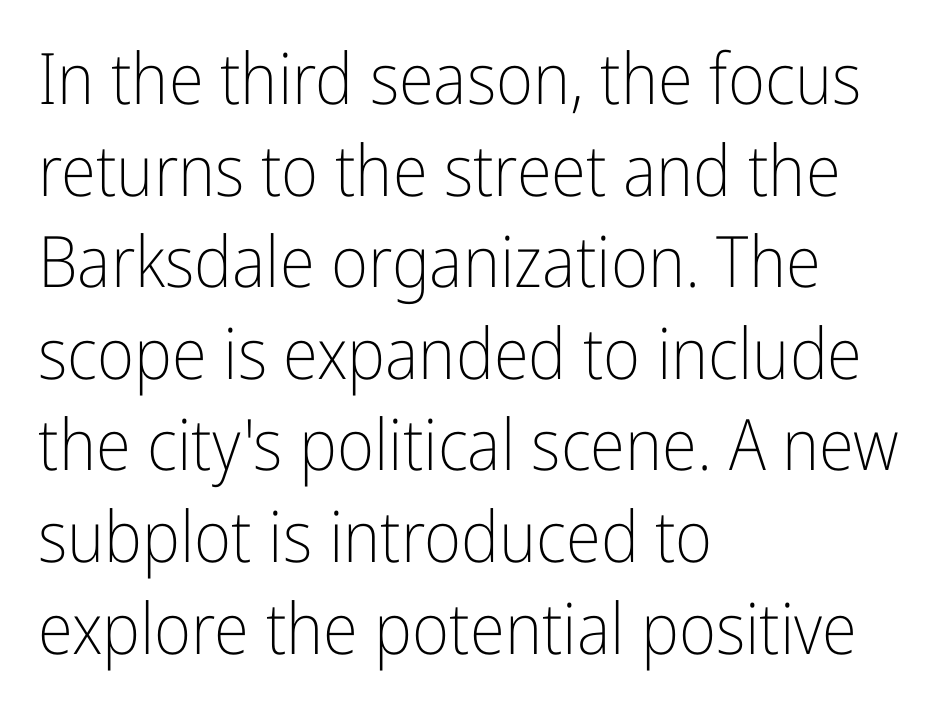
The image shows 71 px light, condensed sans-serif type, upright; set left-aligned, normal line spacing (1.29x), normal letter spacing, not underlined; low stroke contrast and a medium x-height.
